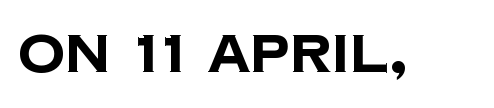
{"serif": "no", "bold": "yes", "weight": "bold", "width": "normal", "stroke_contrast": "low", "x_height": "large", "monospaced": "no", "underline": "no", "letter_spacing": "normal", "letter_spacing_em": 0.0, "glyph_px": 53}
